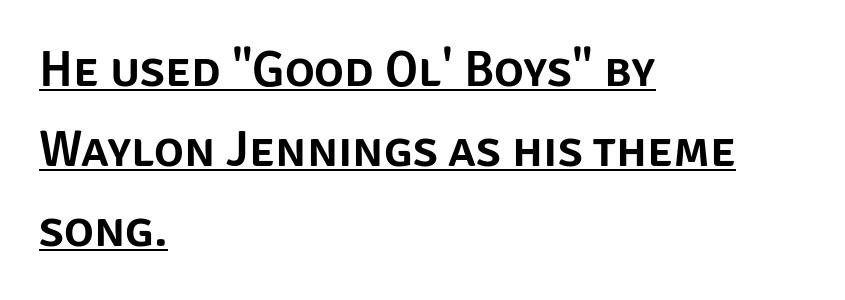
Q: Is the text italic (slanted)? A: No, it is upright.
Q: Is the typeface a serif or a sans-serif typeface? A: Sans-serif.
Q: Is the text underlined? A: Yes.
Q: How is the paragraph aligned? A: Left-aligned.
Q: Is the spacing between letters normal or unusually wide? A: Normal.
Q: Is the spacing between lines tight, normal or loose? A: Normal.
Q: Width (condensed, normal, or wide)? A: Normal.
Q: Stroke contrast? A: Low.
Q: x-height? A: Large.
Q: Monospaced? A: No.
